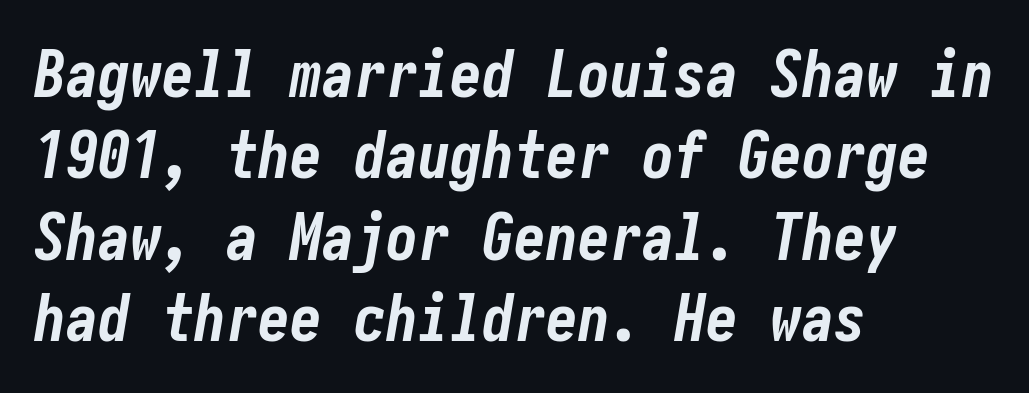
Q: Is the text bold? A: Yes.
Q: Is the text italic (slanted)? A: Yes, it leans right by about 10 degrees.
Q: Is the text underlined? A: No.
Q: How is the paragraph aligned? A: Left-aligned.
Q: Is the spacing between letters normal or unusually wide? A: Normal.
Q: Is the spacing between lines tight, normal or loose? A: Normal.
Q: Width (condensed, normal, or wide)? A: Condensed.
Q: Stroke contrast? A: Low.
Q: x-height? A: Medium.
